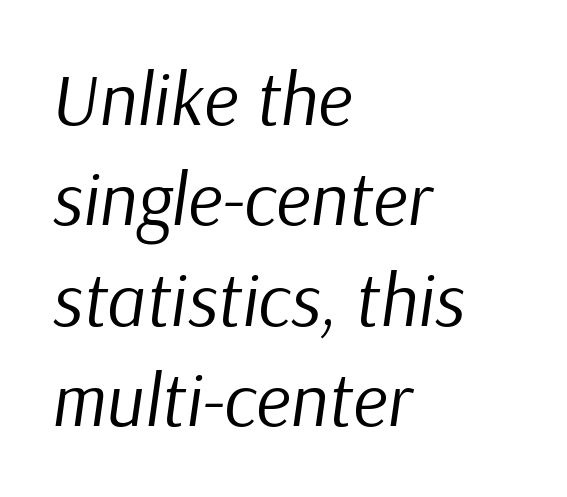
Tall strokes in this sample are angled rather than plumb. Think standard paragraph weight, or any step lighter than that. In terms of leading, this rendering sits right in the middle. Has an underline been added? It has not.
